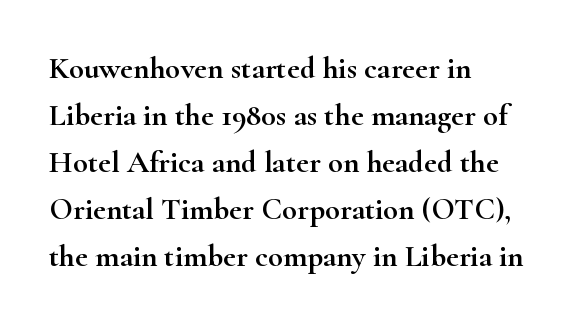
The image shows 31 px wide serif type, upright; set left-aligned, normal line spacing (1.52x), normal letter spacing, not underlined; high stroke contrast and a small x-height.
